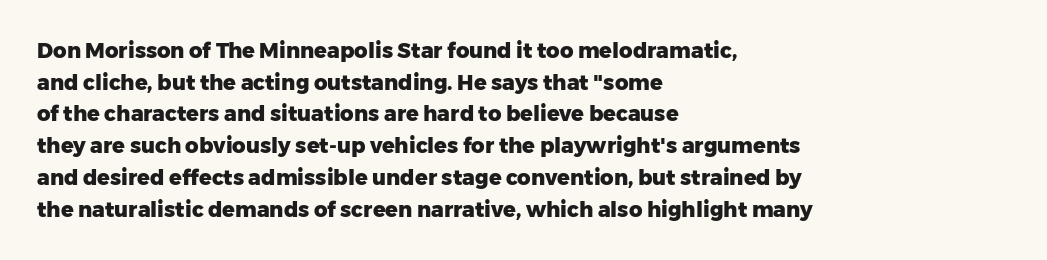
The image shows 21 px bold type, upright; set left-aligned, normal line spacing (1.51x), normal letter spacing, not underlined.
